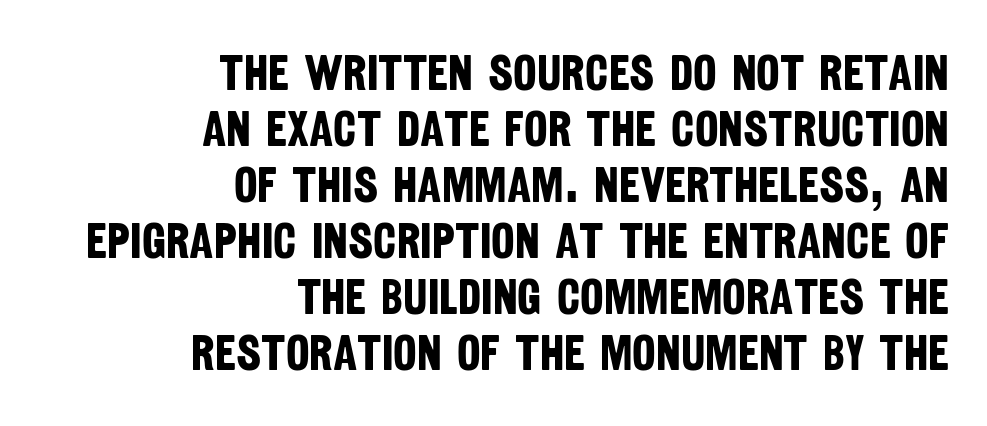
The image shows 50 px bold, condensed sans-serif type; set right-aligned, tight line spacing (1.12x), normal letter spacing, not underlined; low stroke contrast and a large x-height.
